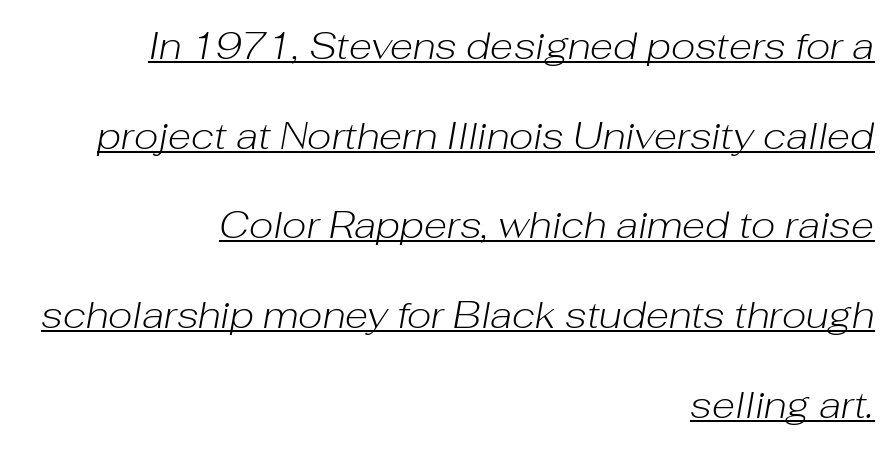
Q: Is the text bold? A: No.
Q: Is the text italic (slanted)? A: Yes, it leans right by about 10 degrees.
Q: Is the text underlined? A: Yes.
Q: How is the paragraph aligned? A: Right-aligned.
Q: Is the spacing between letters normal or unusually wide? A: Normal.
Q: Is the spacing between lines tight, normal or loose? A: Loose.
Q: Width (condensed, normal, or wide)? A: Normal.
Q: Stroke contrast? A: Low.
Q: x-height? A: Medium.
Q: Monospaced? A: No.
